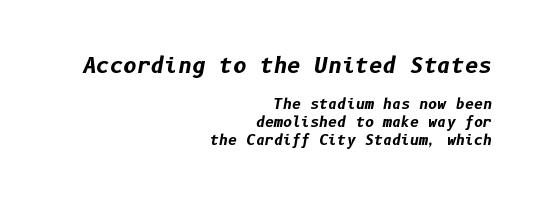
The image shows 21 px bold type, italic (leaning right); set right-aligned, normal line spacing (1.27x), normal letter spacing, not underlined; the first (top) block is 1.5x larger.
